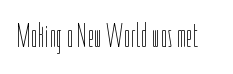
The image shows 34 px thin, condensed type, upright; set normal letter spacing, not underlined; low stroke contrast and a medium x-height.
